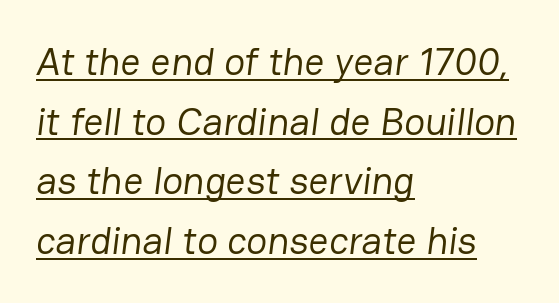
These lines stack with their left ends in a neat column. The block of text has a typical density, with ordinary space between rows. To sum up the face: it is a sans, with no serifs. The string is rendered with underlining switched on.
